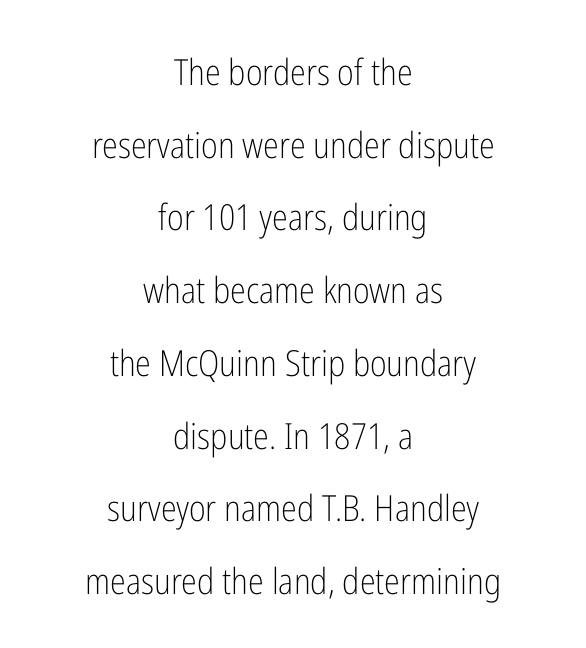
The image shows 36 px light, condensed sans-serif type, upright; set centered, loose line spacing (2.02x), normal letter spacing, not underlined; low stroke contrast and a medium x-height.
